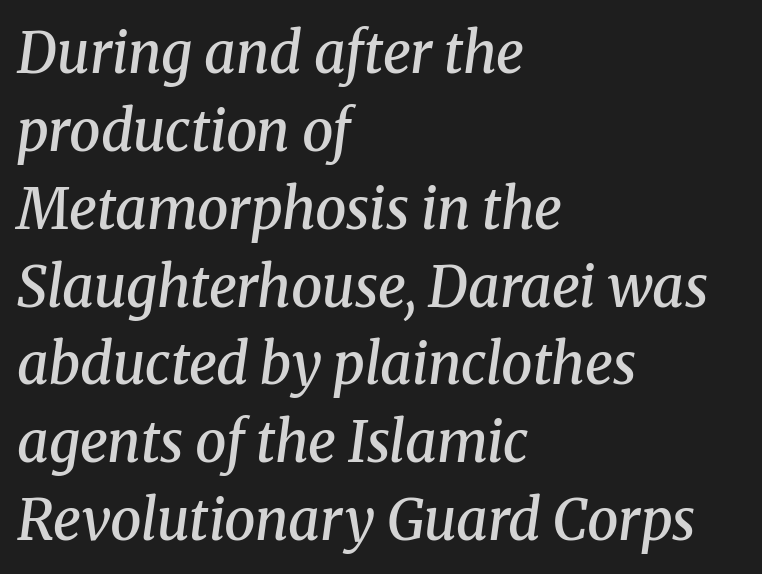
The image shows 56 px semibold serif type, italic (leaning right); set left-aligned, normal line spacing (1.39x), normal letter spacing, not underlined; medium stroke contrast and a medium x-height.
